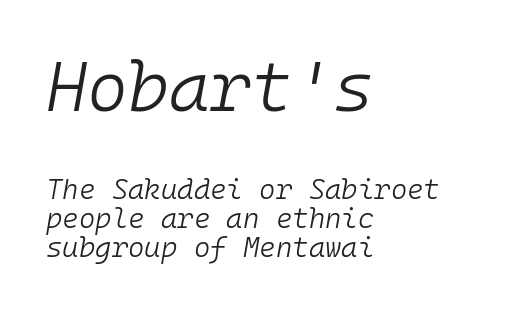
Q: Is the text bold? A: No.
Q: Is the text italic (slanted)? A: Yes, it leans right by about 10 degrees.
Q: Is the text underlined? A: No.
Q: How is the paragraph aligned? A: Left-aligned.
Q: Is the spacing between letters normal or unusually wide? A: Normal.
Q: Is the spacing between lines tight, normal or loose? A: Tight.
Q: Which block of text is set in a larger size, the first (top) or the second (bottom)? A: The first (top) one.
Q: Width (condensed, normal, or wide)? A: Normal.
Q: Stroke contrast? A: Low.
Q: x-height? A: Medium.
Q: Monospaced? A: Yes.
